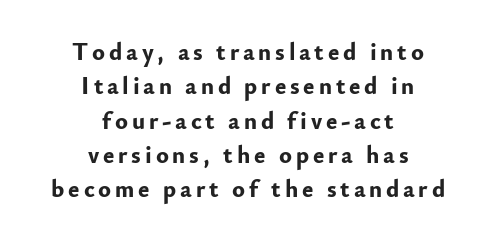
{"italic": "no", "bold": "yes", "underline": "no", "align": "center", "line_spacing": "normal", "line_spacing_ratio": 1.43, "glyph_px": 24}
